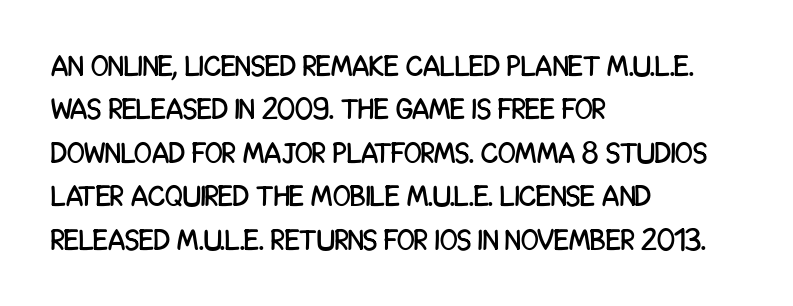
Clear beneath every line of the passage. The paragraph has a hard left edge and a soft right edge. This sample uses an upright cut, with every glyph sitting square on the baseline. Evenly set lines give the paragraph a standard silhouette. These lines are rendered in a variable-pitch font. The passage shown has conventional tracking throughout.
